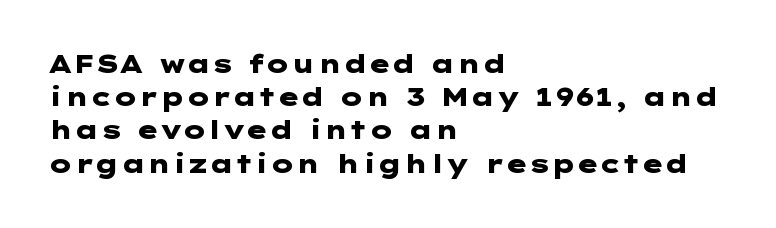
One-word summary of the alignment: left. Compared with an ordinary text face, these strokes are far heavier — a full bold. Interline gaps are of average width in this sample. Letter spacing: default. The baseline area is clear. The letters stand upright; this is a roman face.
